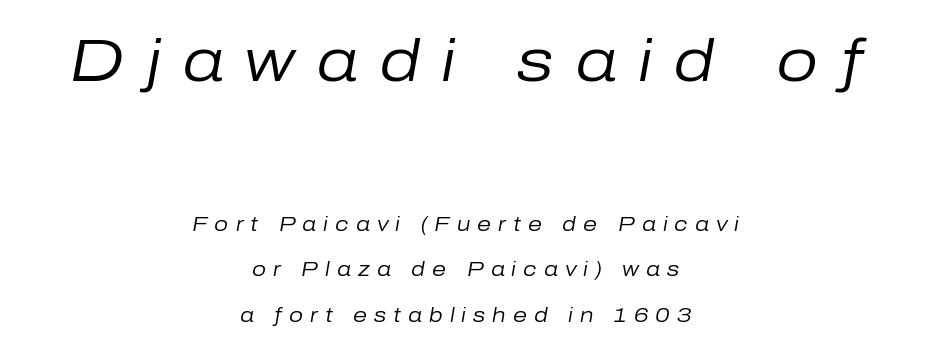
{"italic": "yes", "lean": "right", "slant_degrees": 10, "bold": "no", "weight": "regular", "width": "normal", "stroke_contrast": "low", "x_height": "medium", "monospaced": "no", "underline": "no", "align": "center", "line_spacing": "loose", "line_spacing_ratio": 2.28, "letter_spacing": "wide", "letter_spacing_em": 0.35, "larger_block": "first", "size_ratio": 3.0, "glyph_px": 60}
